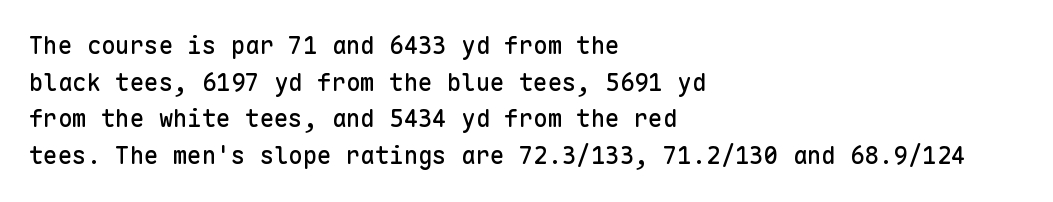
The image shows 24 px text type, upright; set left-aligned, normal line spacing (1.53x), normal letter spacing, not underlined.
